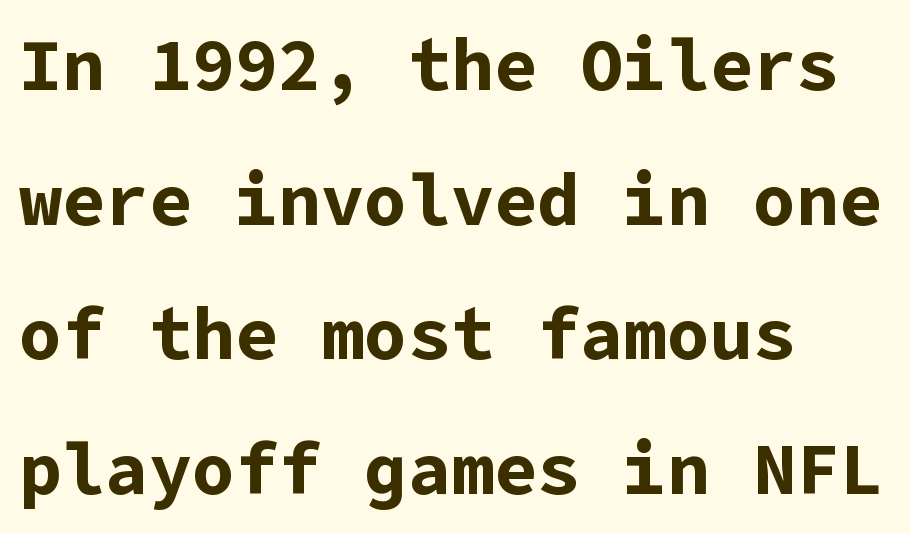
Note: no serifs on the glyphs. Italic: no, the glyphs are upright roman. Compared with typical body copy, the letter spacing here is the same. Words float on clear page, feet unadorned.
